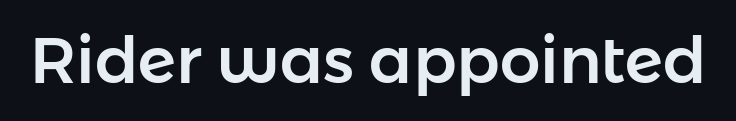
Q: Is the text italic (slanted)? A: No, it is upright.
Q: Is the typeface a serif or a sans-serif typeface? A: Sans-serif.
Q: Is the text underlined? A: No.
Q: Is the spacing between letters normal or unusually wide? A: Normal.
Q: Width (condensed, normal, or wide)? A: Normal.
Q: Stroke contrast? A: Low.
Q: x-height? A: Medium.
Q: Monospaced? A: No.
